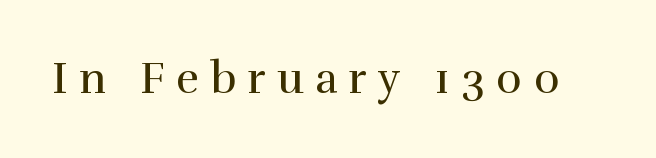
The image shows 43 px regular-weight serif type, upright; set unusually wide letter spacing (+0.27 em), not underlined; a medium x-height.
